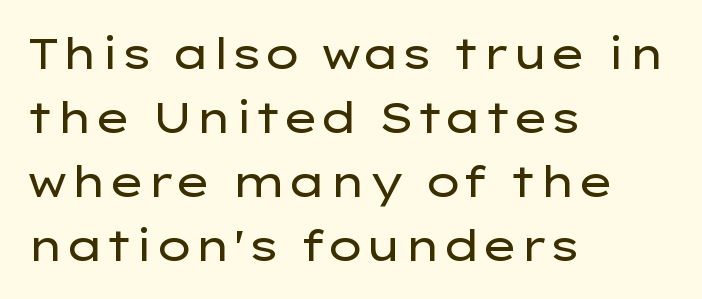
The image shows 43 px regular-weight, wide sans-serif type, upright; set left-aligned, normal line spacing (1.49x), normal letter spacing, not underlined; low stroke contrast and a medium x-height.
